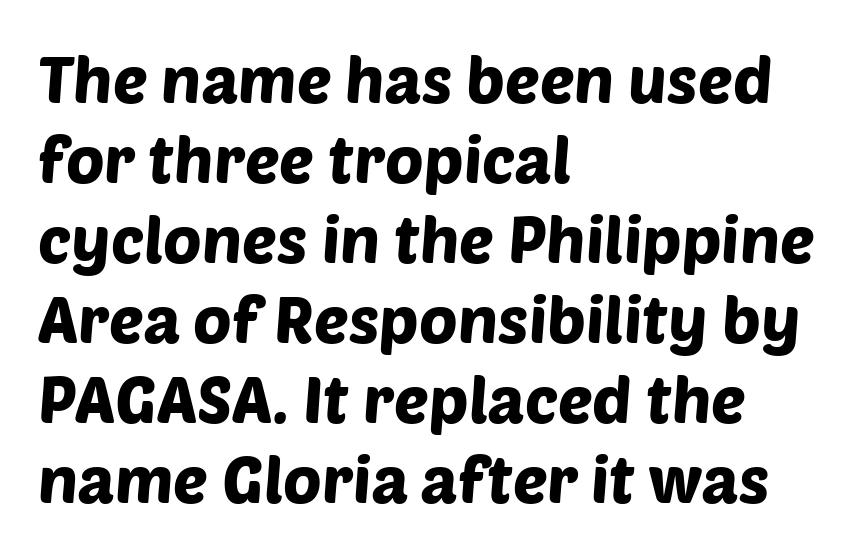
{"serif": "no", "width": "normal", "stroke_contrast": "low", "x_height": "large", "monospaced": "no", "underline": "no", "align": "left", "line_spacing_ratio": 1.23, "letter_spacing": "normal", "letter_spacing_em": 0.0, "glyph_px": 65}
